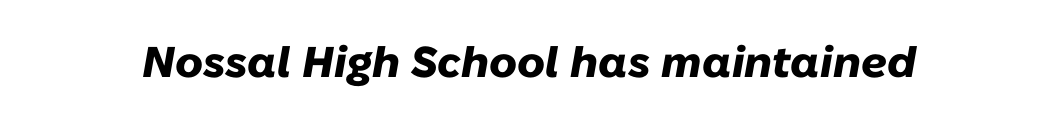
Q: Is the text bold? A: Yes.
Q: Is the text italic (slanted)? A: Yes, it leans right by about 10 degrees.
Q: Is the text underlined? A: No.
Q: Is the spacing between letters normal or unusually wide? A: Normal.
Q: Width (condensed, normal, or wide)? A: Normal.
Q: Stroke contrast? A: Low.
Q: x-height? A: Medium.
Q: Monospaced? A: No.
